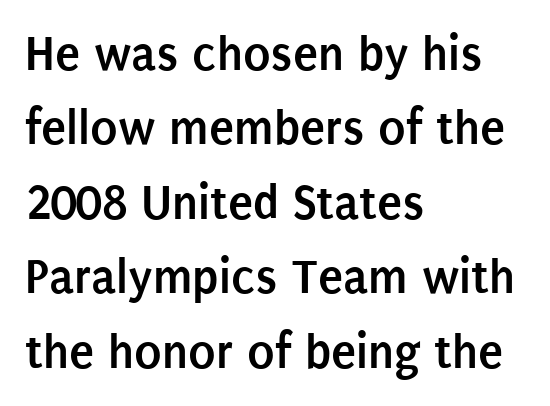
The image shows 51 px semibold, condensed sans-serif type, upright; set left-aligned, normal line spacing (1.46x), normal letter spacing, not underlined; low stroke contrast and a large x-height.
